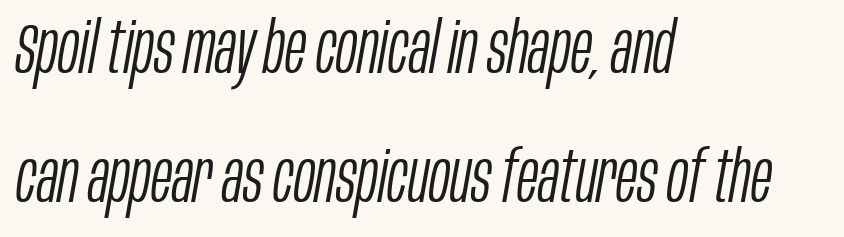
{"italic": "yes", "lean": "right", "slant_degrees": 10, "bold": "no", "weight": "light", "width": "condensed", "stroke_contrast": "low", "x_height": "large", "monospaced": "no", "underline": "no", "align": "left", "line_spacing_ratio": 1.82, "letter_spacing": "normal", "letter_spacing_em": 0.0, "glyph_px": 71}
